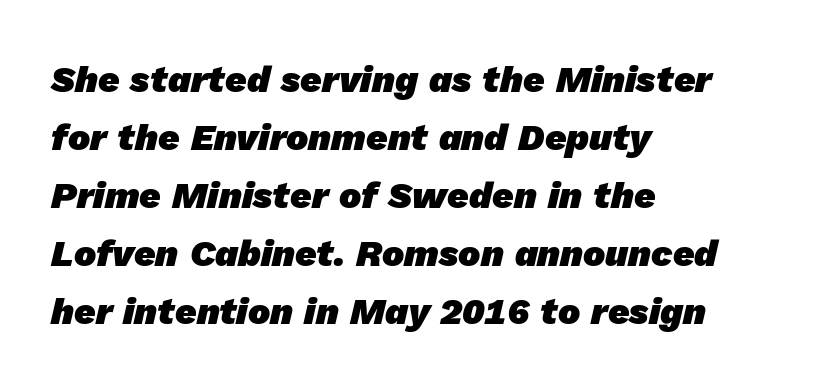
The face used here is proportionally spaced, like ordinary book or web type. In terms of letterspacing, this is plain default setting. Each letter's strokes conclude bluntly, with no projecting serifs. Quick note: underline off. As a designer I'd log this as weight 700, bold. The paragraph has a hard left edge and a soft right edge.
